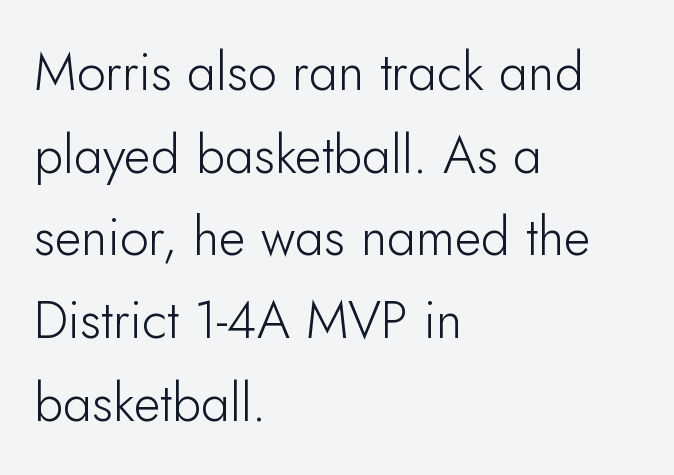
{"serif": "no", "italic": "no", "bold": "no", "weight": "light", "width": "normal", "stroke_contrast": "low", "x_height": "small", "monospaced": "no", "underline": "no", "align": "left", "line_spacing": "normal", "line_spacing_ratio": 1.59, "letter_spacing": "normal", "letter_spacing_em": 0.0, "glyph_px": 52}
